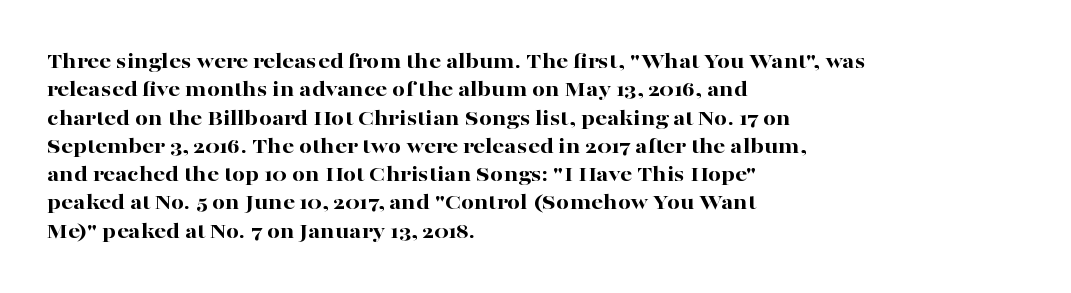
The image shows 23 px bold type, upright; set left-aligned, line spacing 1.23x, normal letter spacing, not underlined.
